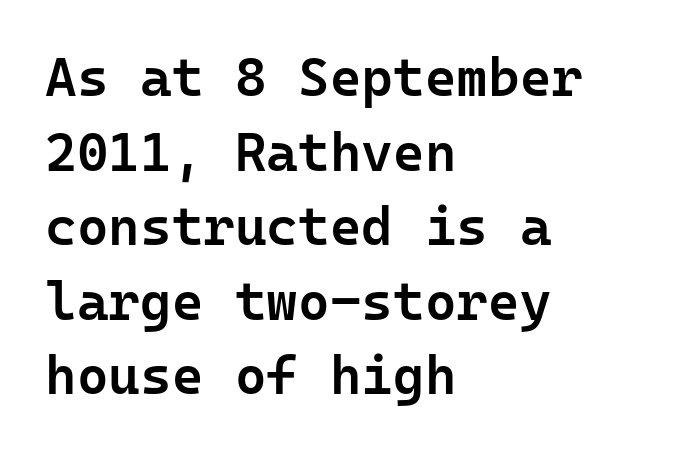
{"serif": "no", "italic": "no", "bold": "semi", "weight": "semibold", "width": "normal", "stroke_contrast": "low", "x_height": "medium", "monospaced": "yes", "underline": "no", "align": "left", "line_spacing": "normal", "line_spacing_ratio": 1.38, "letter_spacing": "normal", "letter_spacing_em": 0.0, "glyph_px": 54}
